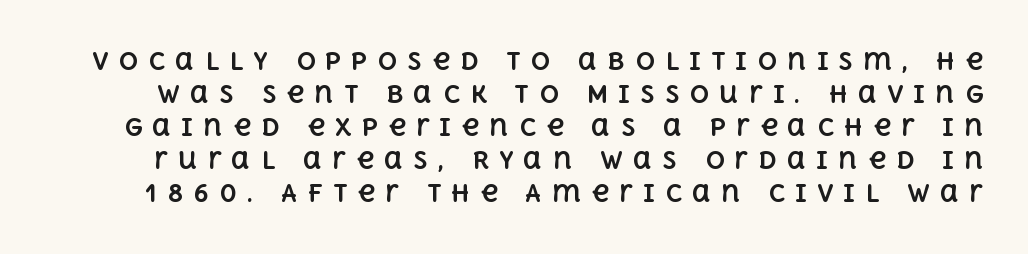
Q: Is the text bold? A: Yes.
Q: Is the text italic (slanted)? A: No, it is upright.
Q: Is the text underlined? A: No.
Q: Is the spacing between letters normal or unusually wide? A: Unusually wide.
Q: Is the spacing between lines tight, normal or loose? A: Normal.
